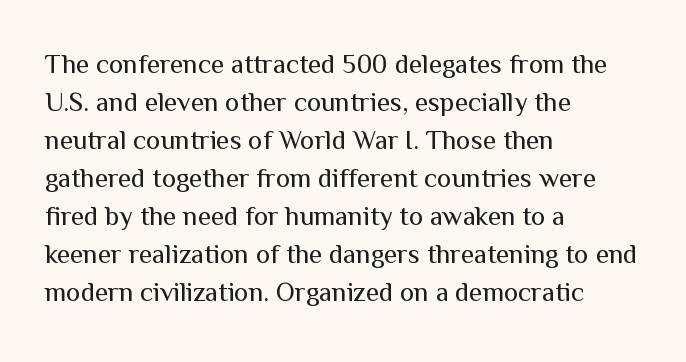
{"italic": "no", "bold": "no", "underline": "no", "align": "left", "line_spacing": "normal", "line_spacing_ratio": 1.41, "letter_spacing": "normal", "letter_spacing_em": 0.0, "glyph_px": 27}
